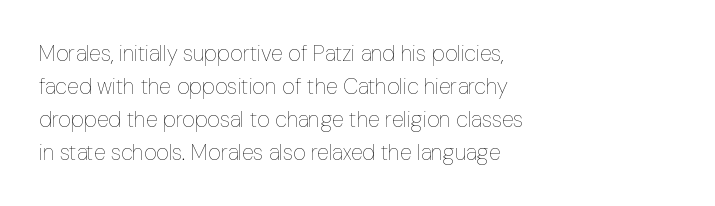
Q: Is the text bold? A: No.
Q: Is the text italic (slanted)? A: No, it is upright.
Q: Is the text underlined? A: No.
Q: How is the paragraph aligned? A: Left-aligned.
Q: Is the spacing between letters normal or unusually wide? A: Normal.
Q: Is the spacing between lines tight, normal or loose? A: Normal.
